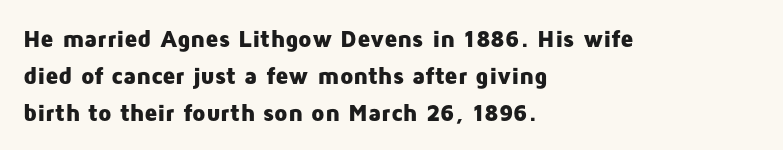
The image shows 24 px bold type, upright; set left-aligned, normal line spacing (1.54x), normal letter spacing, not underlined.
